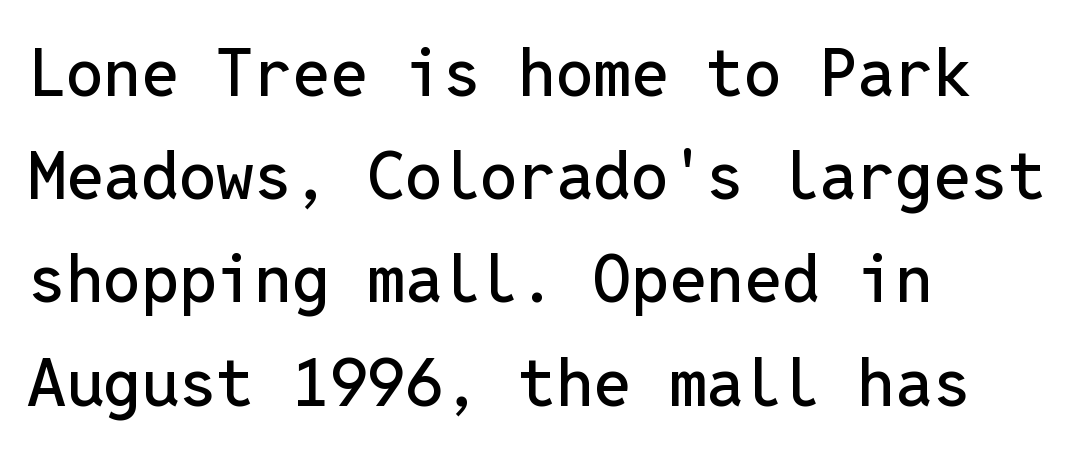
Compared with a centered layout, this one pins lines to the left instead. Do the characters align in a grid? Yes, the font is monospaced. Tall strokes in this sample are plumb rather than angled. Underlining? Definitely not there. Notice how descenders clear the ascenders below comfortably — that's standard leading. Examine the stroke ends and you'll find no serifs.
